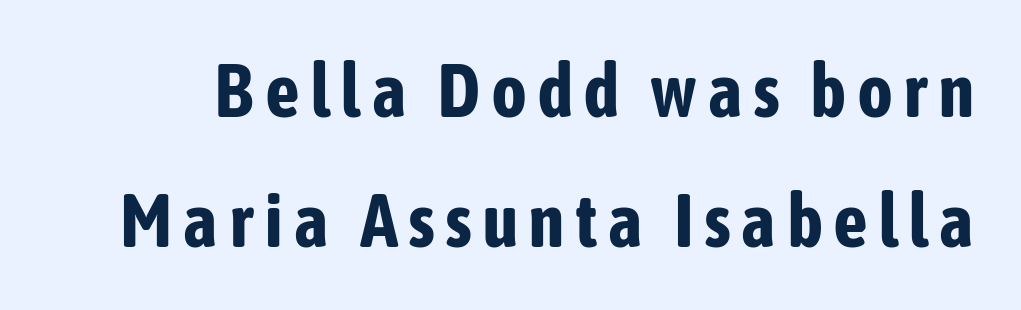
The image shows 76 px bold, condensed sans-serif type, upright; set line spacing 1.71x, not underlined; low stroke contrast and a medium x-height.
